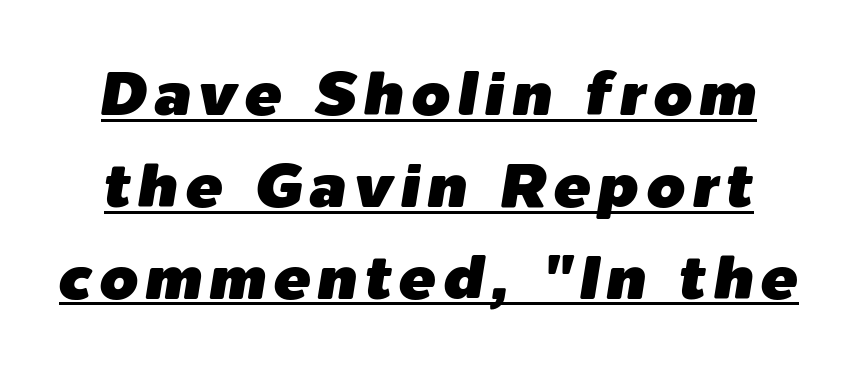
{"italic": "yes", "lean": "right", "slant_degrees": 9, "width": "normal", "stroke_contrast": "low", "x_height": "medium", "monospaced": "no", "underline": "yes", "line_spacing": "normal", "line_spacing_ratio": 1.48, "glyph_px": 62}
